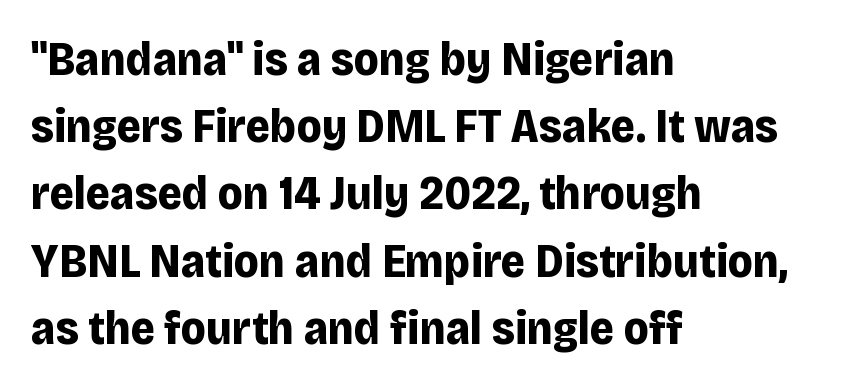
Observe the absence of serifs on each vertical stroke in this sample. How are the letters spaced? Ordinarily, with no added tracking. Does the lettering tilt? It doesn't — this is upright. This rendering features lettering with no underline. Bold? Absolutely — the strokes are thick and heavy.
